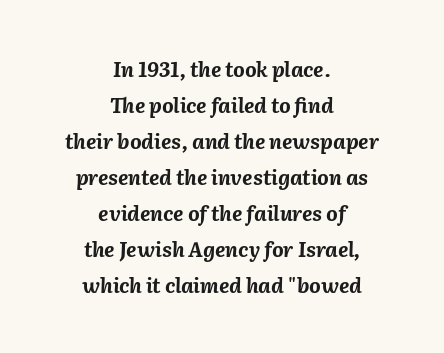
Does the copy run flush right? No — it is centered line by line. Each word holds together tightly as a unit, with standard inter-letter gaps. The space beneath each line is pristine and unruled. The glyphs look as if they've been sheared to an angle. You'd pick this weight for a headline — it's a proper bold.
